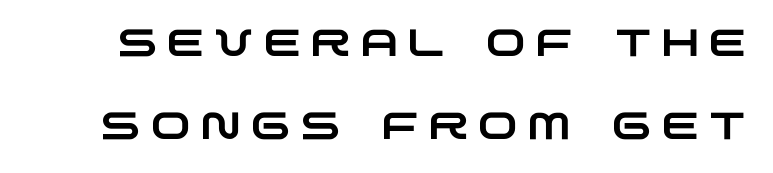
Q: Is the typeface a serif or a sans-serif typeface? A: Sans-serif.
Q: Is the text underlined? A: No.
Q: Is the spacing between letters normal or unusually wide? A: Unusually wide.
Q: Is the spacing between lines tight, normal or loose? A: Loose.
Q: Width (condensed, normal, or wide)? A: Wide.
Q: Stroke contrast? A: Low.
Q: x-height? A: Large.
Q: Monospaced? A: No.
